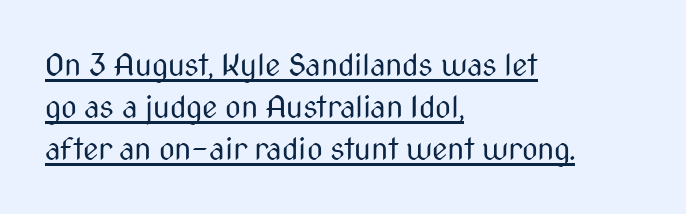
Q: Is the text bold? A: No.
Q: Is the text italic (slanted)? A: No, it is upright.
Q: Is the typeface a serif or a sans-serif typeface? A: Sans-serif.
Q: Is the text underlined? A: Yes.
Q: How is the paragraph aligned? A: Left-aligned.
Q: Is the spacing between letters normal or unusually wide? A: Normal.
Q: Is the spacing between lines tight, normal or loose? A: Normal.
Q: Width (condensed, normal, or wide)? A: Condensed.
Q: Stroke contrast? A: Medium.
Q: x-height? A: Medium.
Q: Monospaced? A: No.
